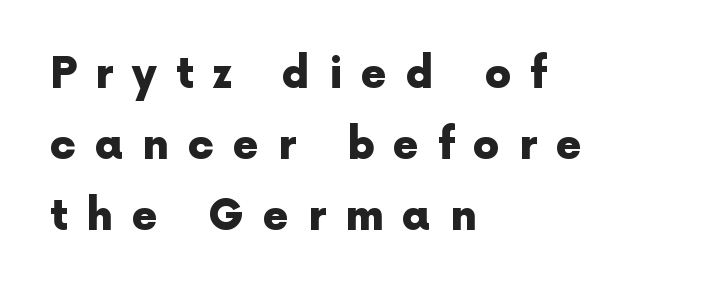
Q: Is the text bold? A: Yes.
Q: Is the text italic (slanted)? A: No, it is upright.
Q: Is the typeface a serif or a sans-serif typeface? A: Sans-serif.
Q: Is the text underlined? A: No.
Q: How is the paragraph aligned? A: Left-aligned.
Q: Is the spacing between letters normal or unusually wide? A: Unusually wide.
Q: Is the spacing between lines tight, normal or loose? A: Normal.
Q: Width (condensed, normal, or wide)? A: Normal.
Q: x-height? A: Medium.
Q: Monospaced? A: No.
